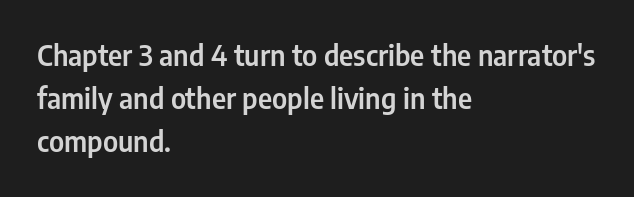
Each letter keeps its own natural width here, so spacing adapts to shape. The gaps between neighbouring characters are ordinary and unremarkable. The strip under each line holds only bare page. These lines stack with their left ends in a neat column. The face used here is a sans, in the tradition of grotesques and geometrics.
